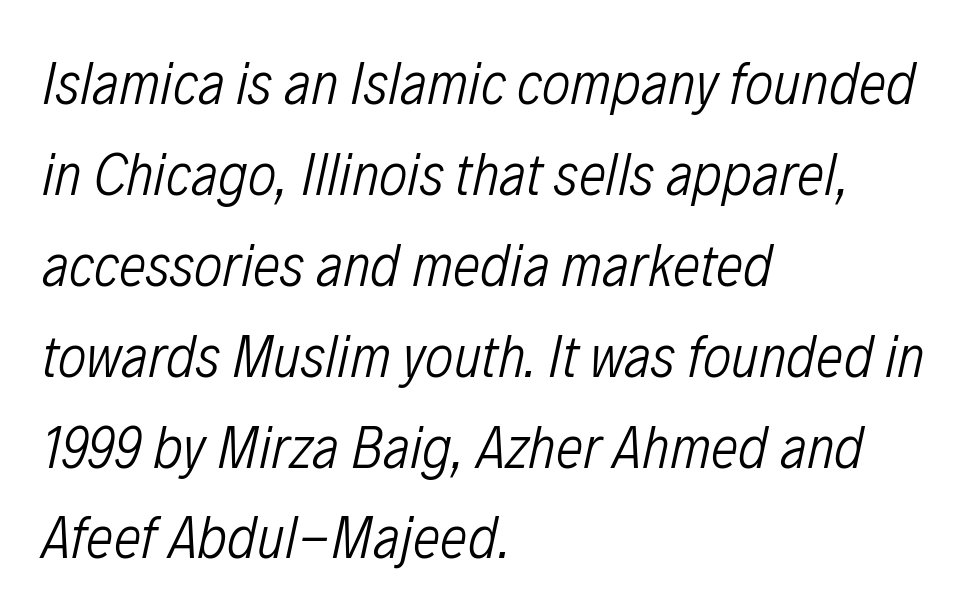
{"italic": "yes", "lean": "right", "slant_degrees": 12, "bold": "no", "weight": "light", "width": "condensed", "stroke_contrast": "low", "x_height": "medium", "monospaced": "no", "underline": "no", "align": "left", "line_spacing": "normal", "line_spacing_ratio": 1.49, "letter_spacing": "normal", "letter_spacing_em": 0.0, "glyph_px": 61}
